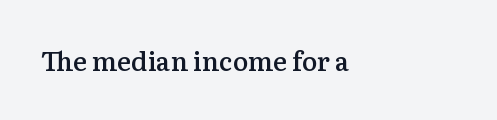
Q: Is the text bold? A: Semi-bold.
Q: Is the text italic (slanted)? A: No, it is upright.
Q: Is the text underlined? A: No.
Q: How is the paragraph aligned? A: Left-aligned.
Q: Is the spacing between letters normal or unusually wide? A: Normal.
